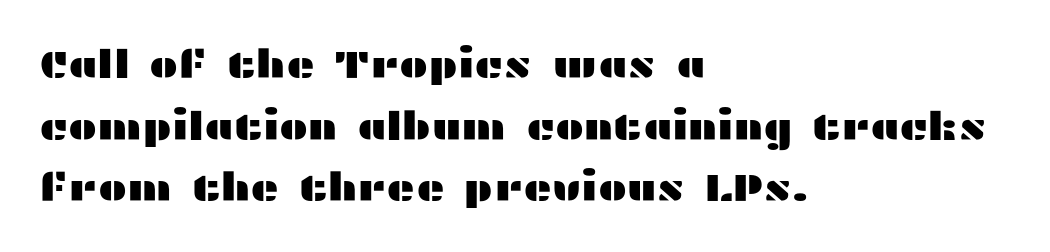
{"serif": "no", "italic": "no", "width": "wide", "stroke_contrast": "medium", "x_height": "medium", "monospaced": "no", "underline": "no", "align": "left", "line_spacing": "normal", "line_spacing_ratio": 1.58, "letter_spacing": "normal", "letter_spacing_em": 0.0, "glyph_px": 39}
